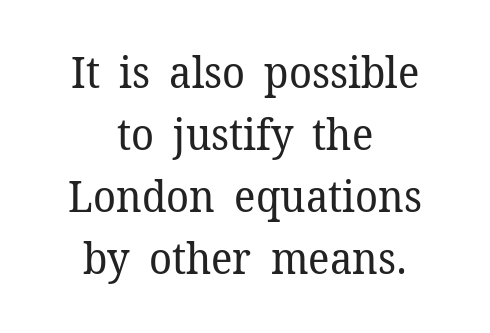
Q: Is the text bold? A: No.
Q: Is the text italic (slanted)? A: No, it is upright.
Q: Is the typeface a serif or a sans-serif typeface? A: Serif.
Q: Is the text underlined? A: No.
Q: How is the paragraph aligned? A: Centered.
Q: Is the spacing between letters normal or unusually wide? A: Normal.
Q: Is the spacing between lines tight, normal or loose? A: Normal.
Q: Width (condensed, normal, or wide)? A: Normal.
Q: Stroke contrast? A: Low.
Q: x-height? A: Medium.
Q: Monospaced? A: No.
